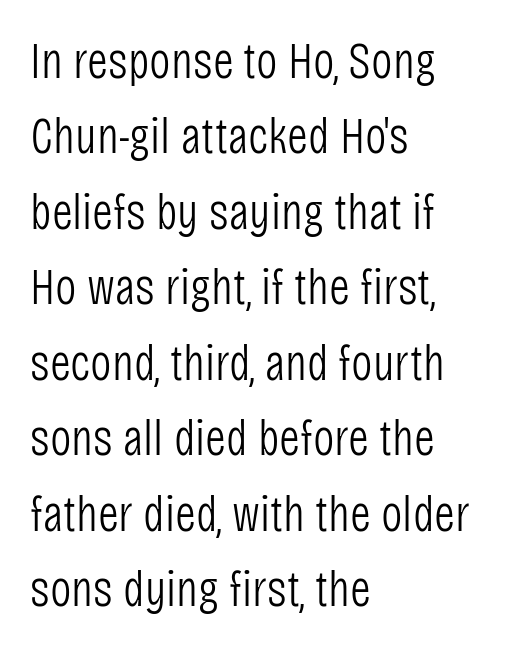
Q: Is the text bold? A: No.
Q: Is the text italic (slanted)? A: No, it is upright.
Q: Is the typeface a serif or a sans-serif typeface? A: Sans-serif.
Q: Is the text underlined? A: No.
Q: How is the paragraph aligned? A: Left-aligned.
Q: Is the spacing between letters normal or unusually wide? A: Normal.
Q: Is the spacing between lines tight, normal or loose? A: Normal.
Q: Width (condensed, normal, or wide)? A: Condensed.
Q: Stroke contrast? A: Low.
Q: x-height? A: Large.
Q: Monospaced? A: No.
